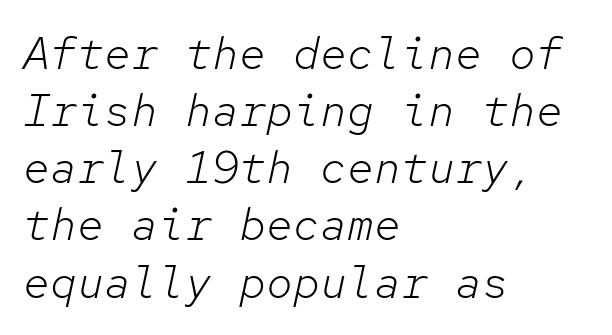
The image shows 45 px light type, italic (leaning right), monospaced; set left-aligned, normal line spacing (1.27x), normal letter spacing, not underlined; low stroke contrast and a medium x-height.
